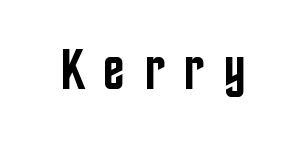
The passage shown is typed in a proportional face where columns would drift. Does the lettering tilt? It doesn't — this is upright. The area under the type is left untouched. A semibold gives these letters moderate extra thickness, short of bold. The letters are spread apart with noticeably loose tracking.
